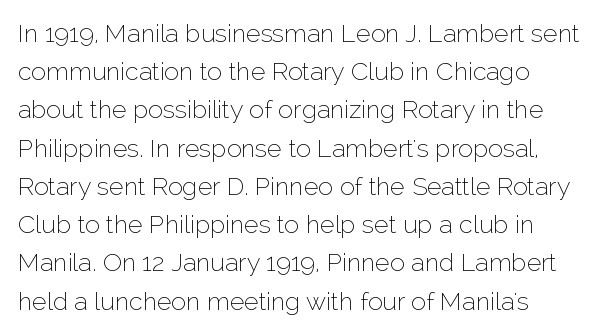
Q: Is the text bold? A: No.
Q: Is the text italic (slanted)? A: No, it is upright.
Q: Is the text underlined? A: No.
Q: How is the paragraph aligned? A: Left-aligned.
Q: Is the spacing between letters normal or unusually wide? A: Normal.
Q: Is the spacing between lines tight, normal or loose? A: Normal.
